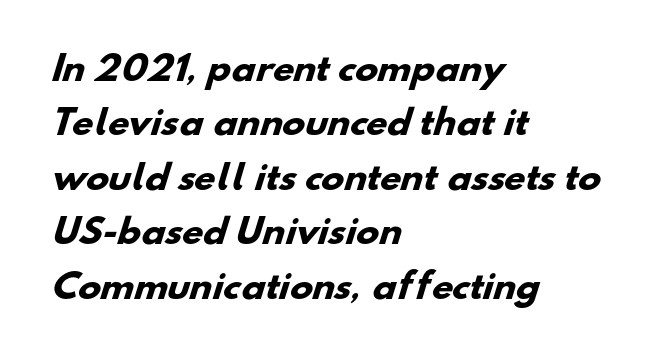
Q: Is the text bold? A: Yes.
Q: Is the typeface a serif or a sans-serif typeface? A: Sans-serif.
Q: Is the text underlined? A: No.
Q: How is the paragraph aligned? A: Left-aligned.
Q: Is the spacing between letters normal or unusually wide? A: Normal.
Q: Is the spacing between lines tight, normal or loose? A: Normal.
Q: Width (condensed, normal, or wide)? A: Normal.
Q: Stroke contrast? A: Low.
Q: x-height? A: Small.
Q: Monospaced? A: No.
